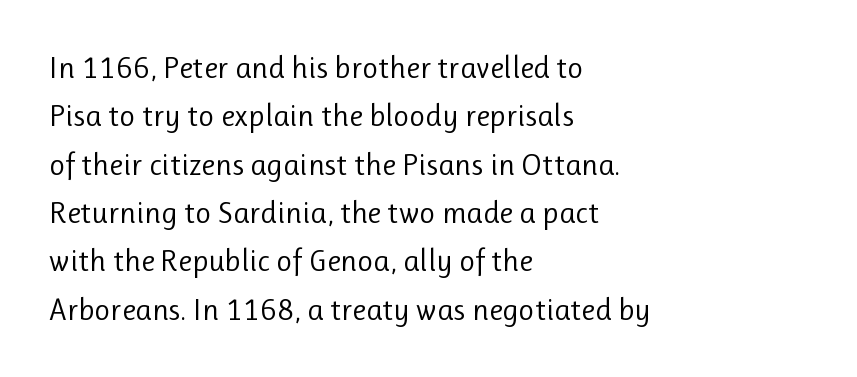
Q: Is the text bold? A: No.
Q: Is the text italic (slanted)? A: No, it is upright.
Q: Is the typeface a serif or a sans-serif typeface? A: Sans-serif.
Q: Is the text underlined? A: No.
Q: How is the paragraph aligned? A: Left-aligned.
Q: Is the spacing between letters normal or unusually wide? A: Normal.
Q: Is the spacing between lines tight, normal or loose? A: Normal.
Q: Width (condensed, normal, or wide)? A: Normal.
Q: Stroke contrast? A: Low.
Q: x-height? A: Medium.
Q: Monospaced? A: No.
